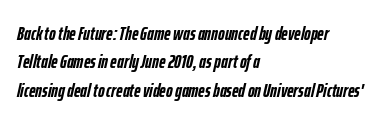
Q: Is the text bold? A: Yes.
Q: Is the text italic (slanted)? A: Yes, it leans right by about 12 degrees.
Q: Is the text underlined? A: No.
Q: How is the paragraph aligned? A: Left-aligned.
Q: Is the spacing between letters normal or unusually wide? A: Normal.
Q: Is the spacing between lines tight, normal or loose? A: Normal.
